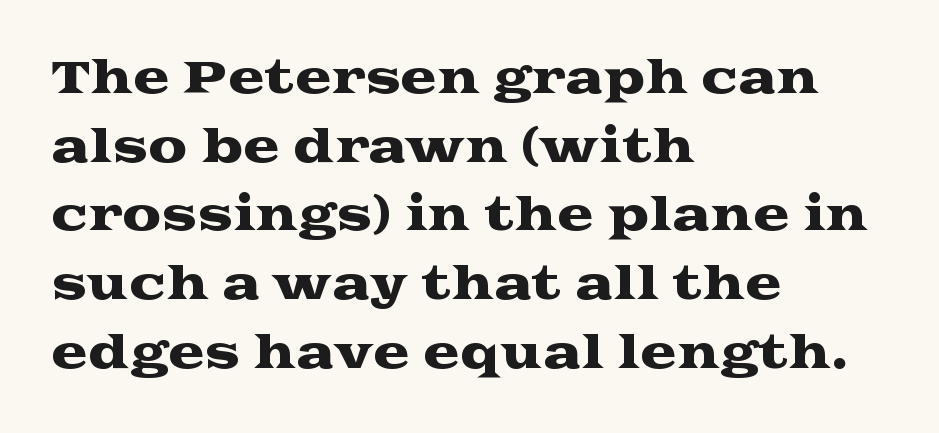
Lines of text with bare space underneath. Character widths vary here, with narrow letters taking less room than wide ones. Nobody touched the tracking dial on this one. Whoever set this chose a conventional vertical rhythm. Check where the strokes stop: tiny serifs finish them off. A typesetter would mark this as roman, not italic.
